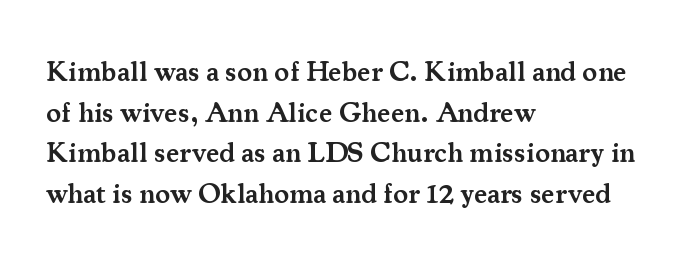
Q: Is the text bold? A: Semi-bold.
Q: Is the text italic (slanted)? A: No, it is upright.
Q: Is the typeface a serif or a sans-serif typeface? A: Serif.
Q: Is the text underlined? A: No.
Q: How is the paragraph aligned? A: Left-aligned.
Q: Is the spacing between letters normal or unusually wide? A: Normal.
Q: Is the spacing between lines tight, normal or loose? A: Normal.
Q: Width (condensed, normal, or wide)? A: Normal.
Q: Stroke contrast? A: Medium.
Q: x-height? A: Small.
Q: Monospaced? A: No.
